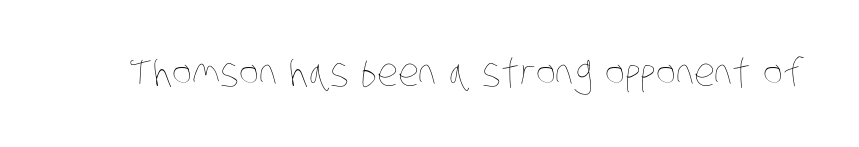
The image shows 38 px thin, condensed type; set normal letter spacing, not underlined; low stroke contrast and a large x-height.
